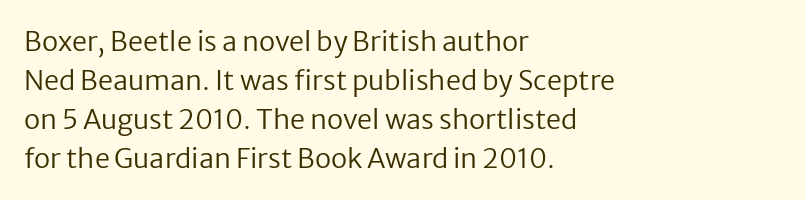
The image shows 27 px text type, upright; set left-aligned, normal line spacing (1.44x), normal letter spacing, not underlined.
